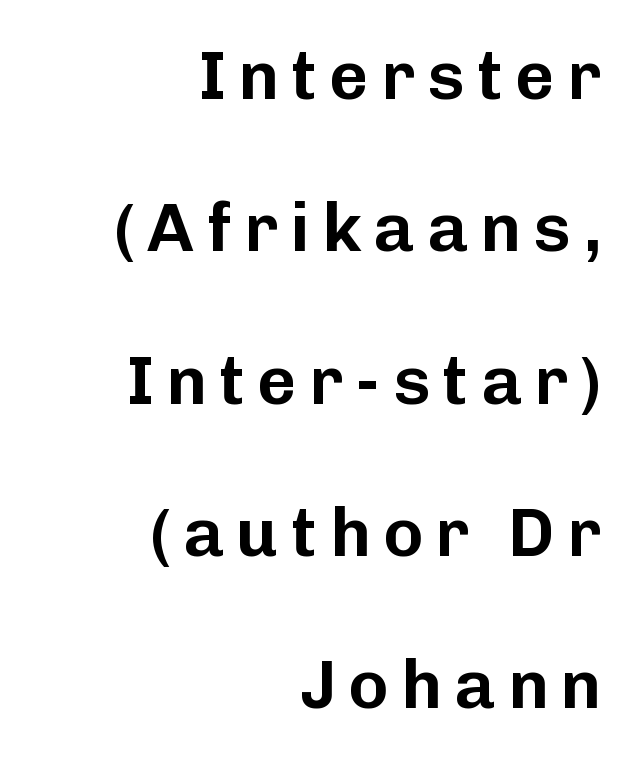
Q: Is the text italic (slanted)? A: No, it is upright.
Q: Is the typeface a serif or a sans-serif typeface? A: Sans-serif.
Q: Is the text underlined? A: No.
Q: How is the paragraph aligned? A: Right-aligned.
Q: Is the spacing between lines tight, normal or loose? A: Loose.
Q: Width (condensed, normal, or wide)? A: Normal.
Q: Stroke contrast? A: Low.
Q: x-height? A: Medium.
Q: Monospaced? A: No.
